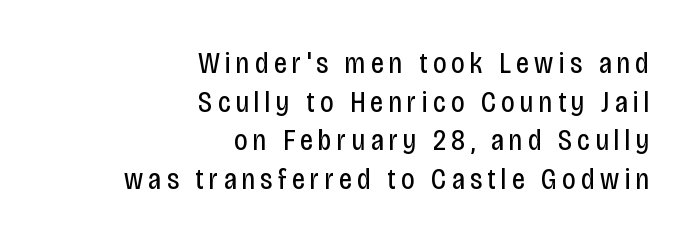
These lines are rendered in a variable-pitch font. Descender tails drop into unmarked territory. Stems here are at most as thick as an everyday book face. The text block is weighted toward the right margin, trailing off unevenly leftward. When letters stand straight like this, we call the style roman or upright.
